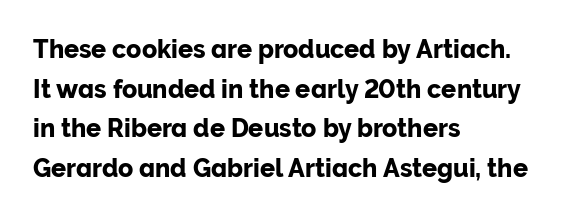
Q: Is the text italic (slanted)? A: No, it is upright.
Q: Is the text underlined? A: No.
Q: How is the paragraph aligned? A: Left-aligned.
Q: Is the spacing between letters normal or unusually wide? A: Normal.
Q: Is the spacing between lines tight, normal or loose? A: Normal.
